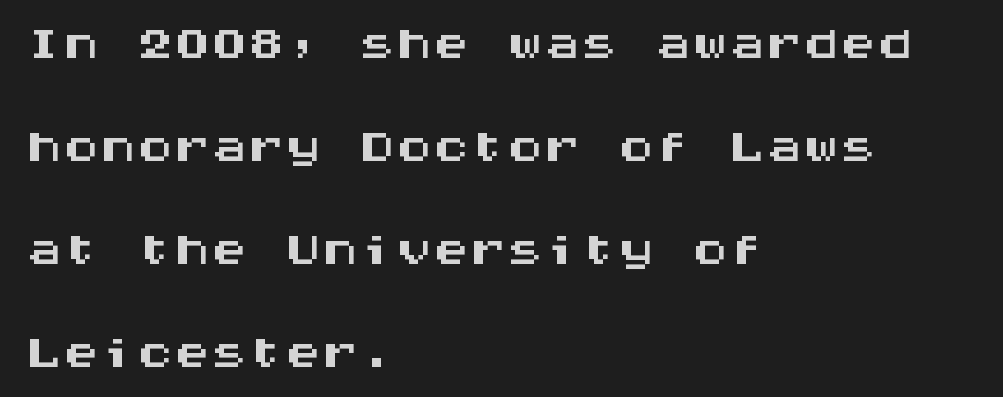
The image shows 74 px wide sans-serif type, upright, monospaced; set left-aligned, normal line spacing (1.39x), normal letter spacing, not underlined; medium stroke contrast and a large x-height.
